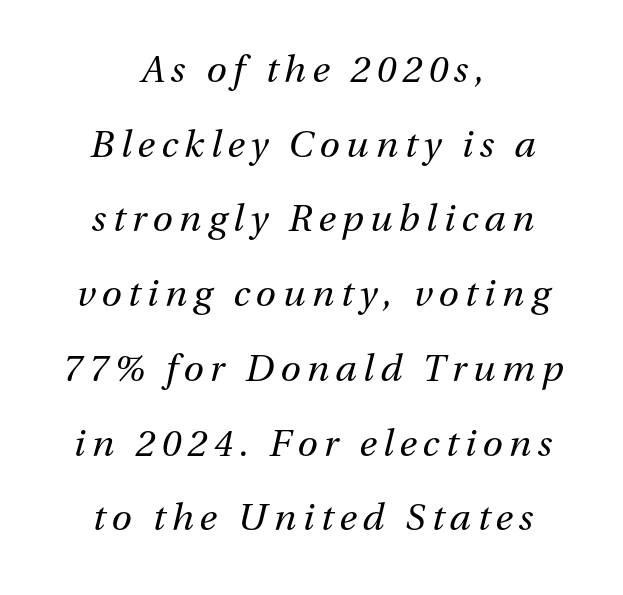
The image shows 37 px regular-weight type, italic (leaning right); set centered, loose line spacing (2.02x), not underlined; medium stroke contrast and a medium x-height.
